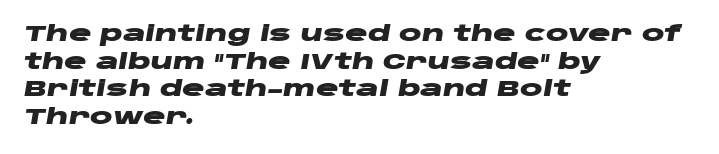
Q: Is the text bold? A: Yes.
Q: Is the text italic (slanted)? A: Yes, it leans right by about 10 degrees.
Q: Is the text underlined? A: No.
Q: How is the paragraph aligned? A: Left-aligned.
Q: Is the spacing between letters normal or unusually wide? A: Normal.
Q: Is the spacing between lines tight, normal or loose? A: Normal.
